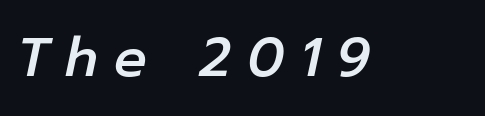
The specimen omits any rule beneath the text block's lines. Rendered with sloped, italic letterforms. Each letter keeps its own natural width here, so spacing adapts to shape. How are the letters spaced? Widely, with obvious added tracking.
